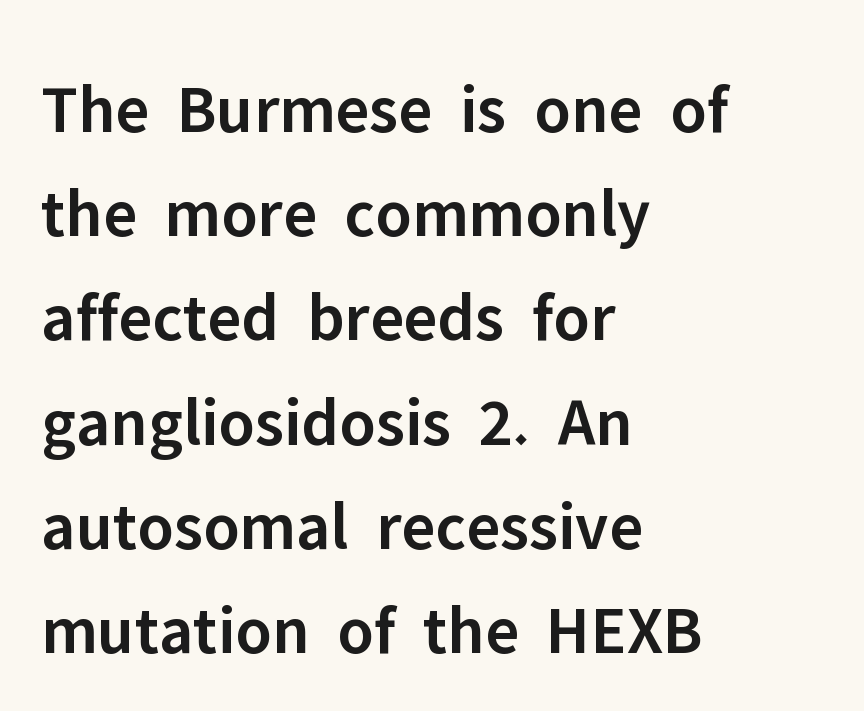
{"serif": "no", "italic": "no", "bold": "semi", "weight": "semibold", "width": "normal", "stroke_contrast": "low", "x_height": "medium", "monospaced": "no", "underline": "no", "align": "left", "line_spacing": "normal", "line_spacing_ratio": 1.51, "letter_spacing": "normal", "letter_spacing_em": 0.0, "glyph_px": 69}
